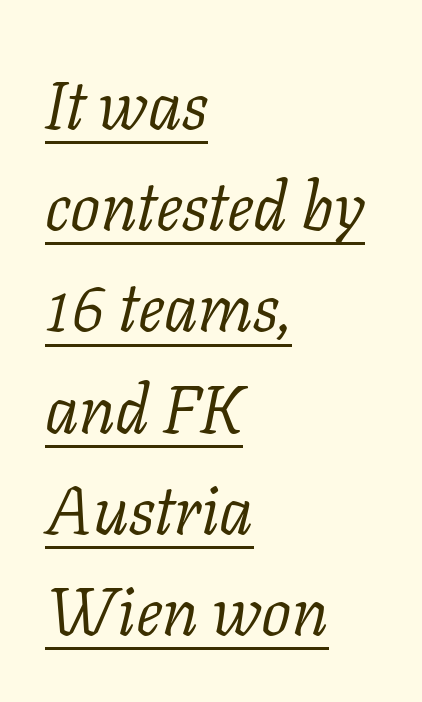
{"serif": "yes", "italic": "yes", "lean": "right", "slant_degrees": 11, "bold": "no", "weight": "light", "width": "normal", "stroke_contrast": "low", "x_height": "medium", "monospaced": "no", "underline": "yes", "align": "left", "line_spacing": "normal", "line_spacing_ratio": 1.51, "letter_spacing": "normal", "letter_spacing_em": 0.0, "glyph_px": 67}
